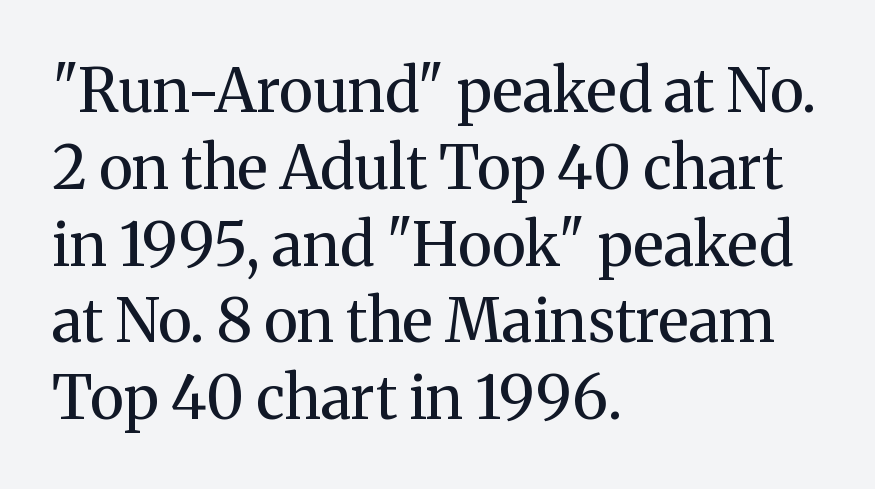
The image shows 60 px regular-weight serif type, upright; set left-aligned, normal line spacing (1.28x), normal letter spacing, not underlined; medium stroke contrast and a medium x-height.
